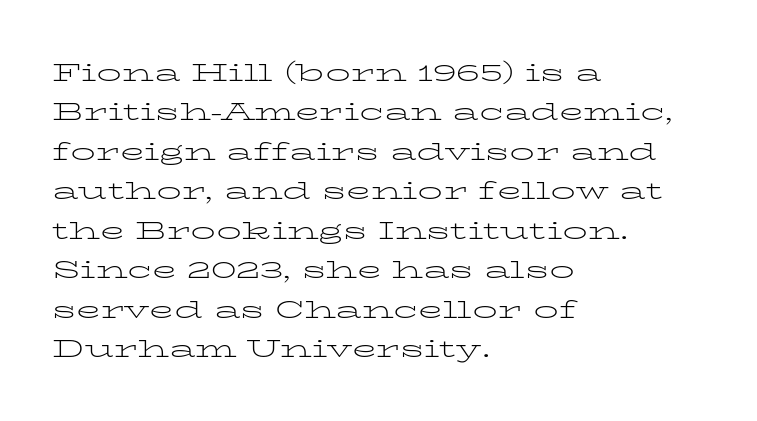
Q: Is the text bold? A: No.
Q: Is the text italic (slanted)? A: No, it is upright.
Q: Is the text underlined? A: No.
Q: How is the paragraph aligned? A: Left-aligned.
Q: Is the spacing between letters normal or unusually wide? A: Normal.
Q: Is the spacing between lines tight, normal or loose? A: Normal.
